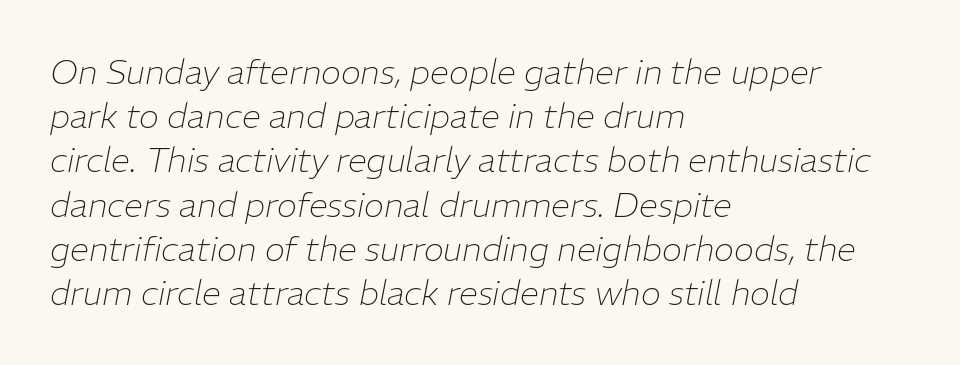
Q: Is the text bold? A: No.
Q: Is the text italic (slanted)? A: Yes, it leans right by about 11 degrees.
Q: Is the text underlined? A: No.
Q: How is the paragraph aligned? A: Left-aligned.
Q: Is the spacing between letters normal or unusually wide? A: Normal.
Q: Is the spacing between lines tight, normal or loose? A: Normal.
Q: Width (condensed, normal, or wide)? A: Normal.
Q: Stroke contrast? A: Low.
Q: x-height? A: Medium.
Q: Monospaced? A: No.
